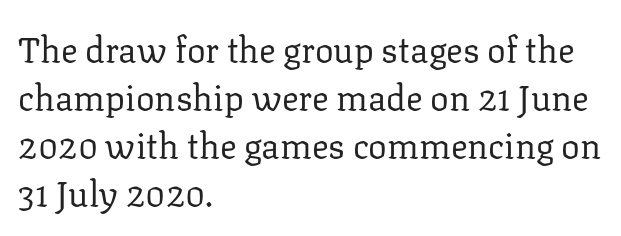
The space beneath each line is pristine and unruled. Every row of glyphs begins at an identical x-position on the left. The type sits square on the baseline with zero lean. Character widths vary here, with narrow letters taking less room than wide ones.
